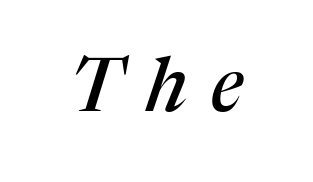
Q: Is the text italic (slanted)? A: Yes, it leans right by about 17 degrees.
Q: Is the typeface a serif or a sans-serif typeface? A: Serif.
Q: Is the text underlined? A: No.
Q: Is the spacing between letters normal or unusually wide? A: Unusually wide.
Q: Width (condensed, normal, or wide)? A: Normal.
Q: Stroke contrast? A: Medium.
Q: x-height? A: Medium.
Q: Monospaced? A: No.
